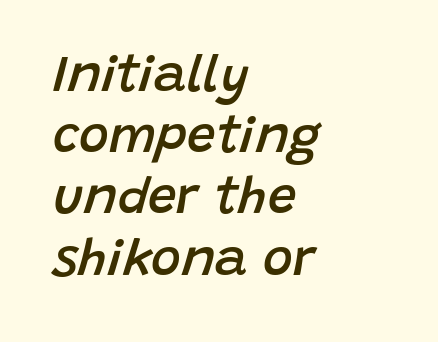
Q: Is the text bold? A: Semi-bold.
Q: Is the text italic (slanted)? A: Yes, it leans right by about 15 degrees.
Q: Is the text underlined? A: No.
Q: How is the paragraph aligned? A: Left-aligned.
Q: Is the spacing between letters normal or unusually wide? A: Normal.
Q: Width (condensed, normal, or wide)? A: Normal.
Q: Stroke contrast? A: Low.
Q: x-height? A: Large.
Q: Monospaced? A: No.
